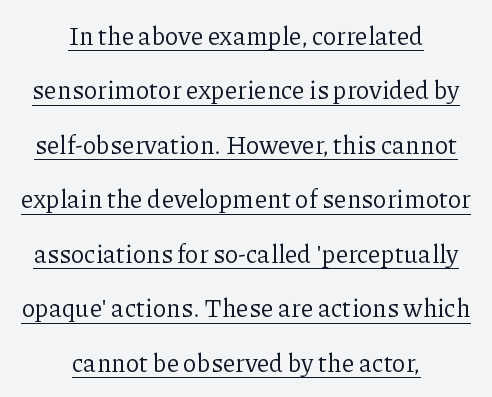
{"italic": "no", "bold": "no", "underline": "yes", "align": "center", "line_spacing": "loose", "line_spacing_ratio": 2.18, "letter_spacing": "normal", "letter_spacing_em": 0.0, "glyph_px": 25}
